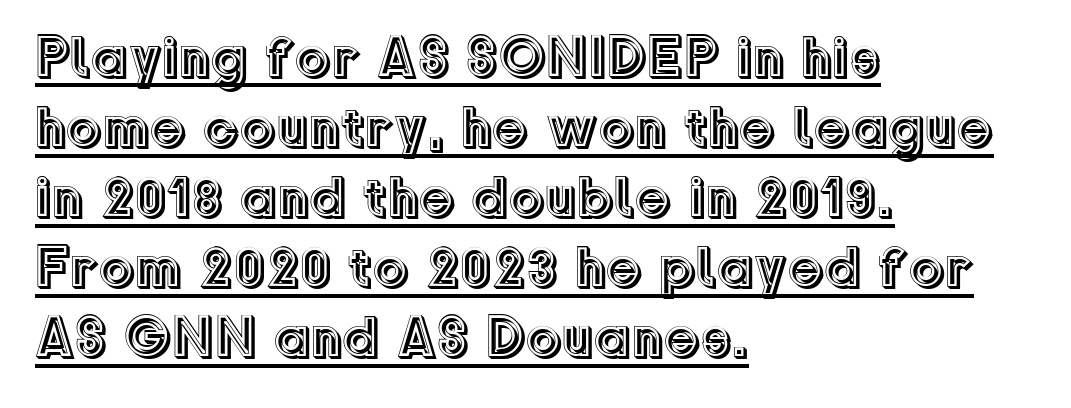
{"italic": "no", "width": "normal", "x_height": "medium", "monospaced": "no", "underline": "yes", "align": "left", "line_spacing_ratio": 1.23, "letter_spacing": "normal", "letter_spacing_em": 0.0, "glyph_px": 57}
